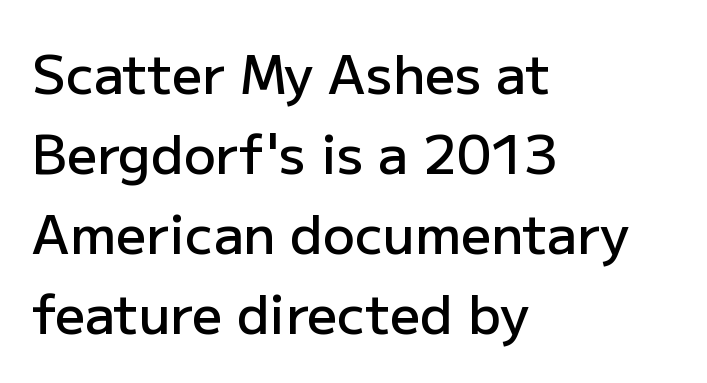
Q: Is the text bold? A: Semi-bold.
Q: Is the text italic (slanted)? A: No, it is upright.
Q: Is the typeface a serif or a sans-serif typeface? A: Sans-serif.
Q: Is the text underlined? A: No.
Q: How is the paragraph aligned? A: Left-aligned.
Q: Is the spacing between letters normal or unusually wide? A: Normal.
Q: Is the spacing between lines tight, normal or loose? A: Normal.
Q: Width (condensed, normal, or wide)? A: Normal.
Q: Stroke contrast? A: Low.
Q: x-height? A: Medium.
Q: Monospaced? A: No.
